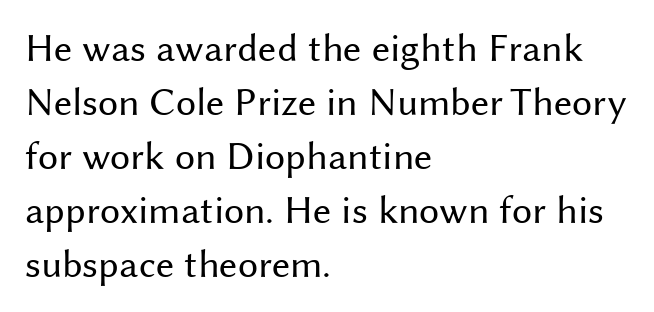
{"serif": "no", "italic": "no", "bold": "no", "weight": "regular", "width": "normal", "stroke_contrast": "medium", "x_height": "medium", "monospaced": "no", "underline": "no", "align": "left", "line_spacing": "normal", "line_spacing_ratio": 1.35, "letter_spacing": "normal", "letter_spacing_em": 0.0, "glyph_px": 40}
